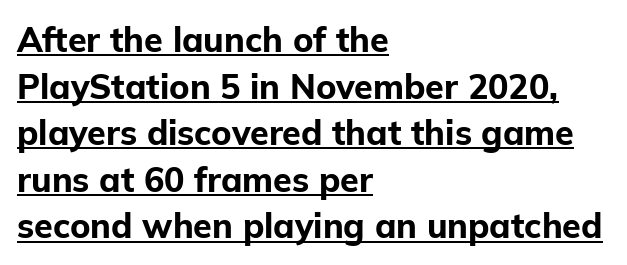
{"serif": "no", "italic": "no", "bold": "yes", "weight": "bold", "width": "normal", "stroke_contrast": "low", "x_height": "medium", "monospaced": "no", "underline": "yes", "align": "left", "line_spacing": "normal", "line_spacing_ratio": 1.37, "letter_spacing": "normal", "letter_spacing_em": 0.0, "glyph_px": 34}
